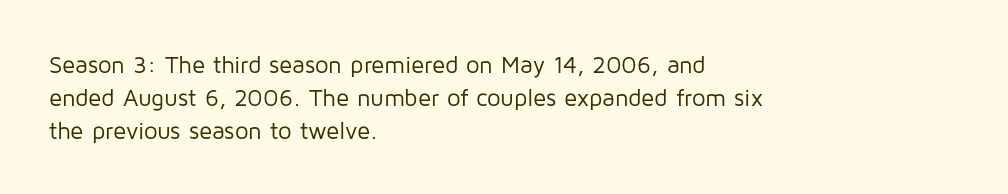
Q: Is the text bold? A: No.
Q: Is the text italic (slanted)? A: No, it is upright.
Q: Is the text underlined? A: No.
Q: How is the paragraph aligned? A: Left-aligned.
Q: Is the spacing between letters normal or unusually wide? A: Normal.
Q: Is the spacing between lines tight, normal or loose? A: Normal.
